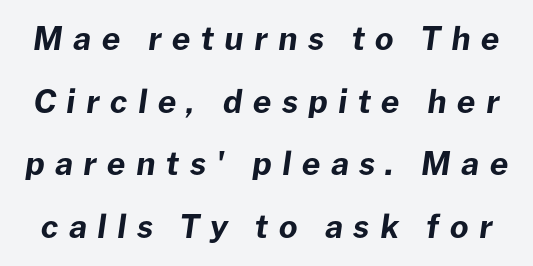
Q: Is the text bold? A: Yes.
Q: Is the text italic (slanted)? A: Yes, it leans right by about 8 degrees.
Q: Is the text underlined? A: No.
Q: Is the spacing between letters normal or unusually wide? A: Unusually wide.
Q: Is the spacing between lines tight, normal or loose? A: Loose.
Q: Width (condensed, normal, or wide)? A: Normal.
Q: Stroke contrast? A: Low.
Q: x-height? A: Medium.
Q: Monospaced? A: No.
